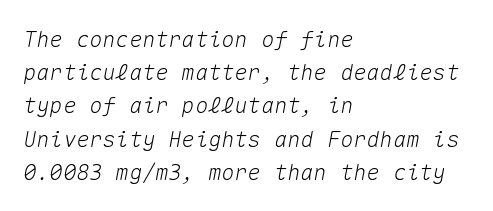
The image shows 22 px text type, italic (leaning right); set left-aligned, normal line spacing (1.51x), normal letter spacing, not underlined.
